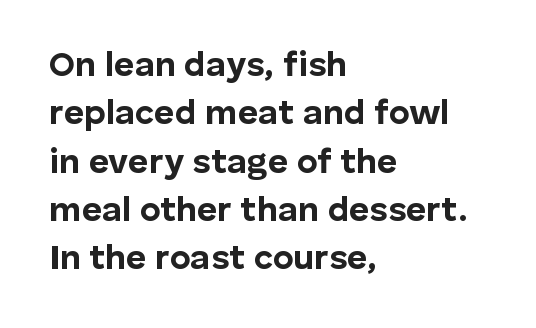
Every letter is thick-stroked: bold, no question. Quick note: underline off. The horizontal fit of the characters is conventional and even. This is the regular roman posture of the typeface. Leftover space on each line is placed entirely after the last word.
